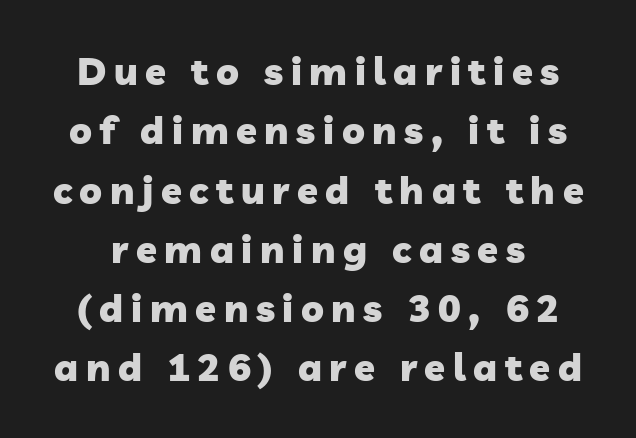
{"serif": "no", "bold": "yes", "weight": "heavy", "width": "normal", "stroke_contrast": "low", "x_height": "medium", "monospaced": "no", "underline": "no", "line_spacing": "normal", "line_spacing_ratio": 1.56, "letter_spacing": "wide", "letter_spacing_em": 0.2, "glyph_px": 38}
